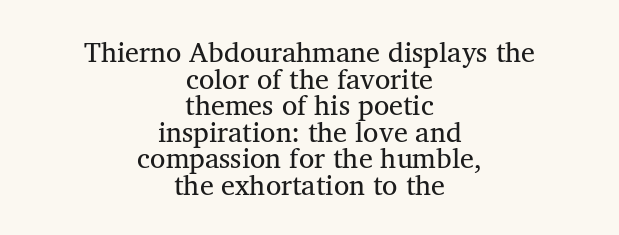
Q: Is the text bold? A: No.
Q: Is the text italic (slanted)? A: No, it is upright.
Q: Is the typeface a serif or a sans-serif typeface? A: Serif.
Q: Is the text underlined? A: No.
Q: How is the paragraph aligned? A: Centered.
Q: Is the spacing between letters normal or unusually wide? A: Normal.
Q: Is the spacing between lines tight, normal or loose? A: Tight.
Q: Width (condensed, normal, or wide)? A: Normal.
Q: Stroke contrast? A: Medium.
Q: x-height? A: Medium.
Q: Monospaced? A: No.
